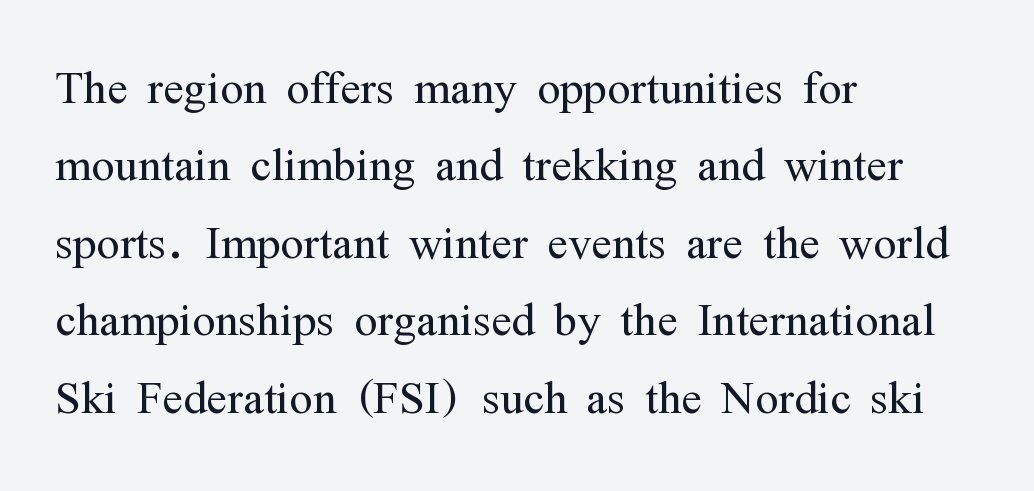
{"serif": "yes", "italic": "no", "bold": "no", "weight": "light", "width": "condensed", "stroke_contrast": "medium", "x_height": "medium", "monospaced": "no", "underline": "no", "align": "left", "line_spacing": "normal", "line_spacing_ratio": 1.27, "letter_spacing": "normal", "letter_spacing_em": 0.0, "glyph_px": 61}
